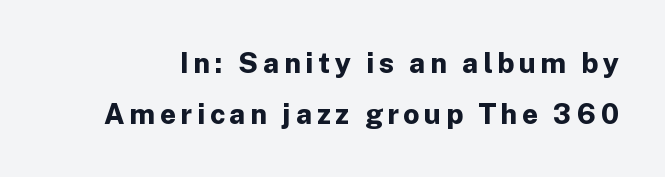
Q: Is the text bold? A: Yes.
Q: Is the text italic (slanted)? A: No, it is upright.
Q: Is the typeface a serif or a sans-serif typeface? A: Sans-serif.
Q: Is the text underlined? A: No.
Q: Width (condensed, normal, or wide)? A: Normal.
Q: Stroke contrast? A: Low.
Q: x-height? A: Medium.
Q: Monospaced? A: No.
